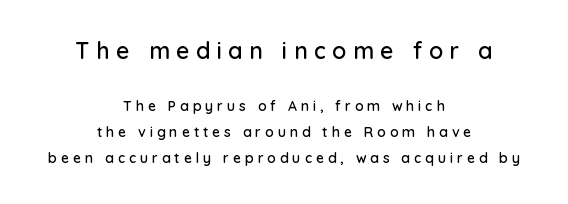
Q: Is the text italic (slanted)? A: No, it is upright.
Q: Is the text underlined? A: No.
Q: How is the paragraph aligned? A: Centered.
Q: Is the spacing between letters normal or unusually wide? A: Unusually wide.
Q: Which block of text is set in a larger size, the first (top) or the second (bottom)? A: The first (top) one.
